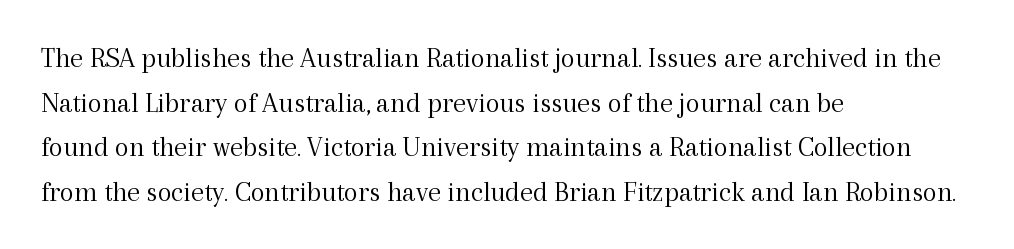
{"serif": "yes", "italic": "no", "bold": "no", "weight": "light", "width": "normal", "x_height": "medium", "monospaced": "no", "underline": "no", "align": "left", "line_spacing": "normal", "line_spacing_ratio": 1.54, "letter_spacing": "normal", "letter_spacing_em": 0.0, "glyph_px": 29}
